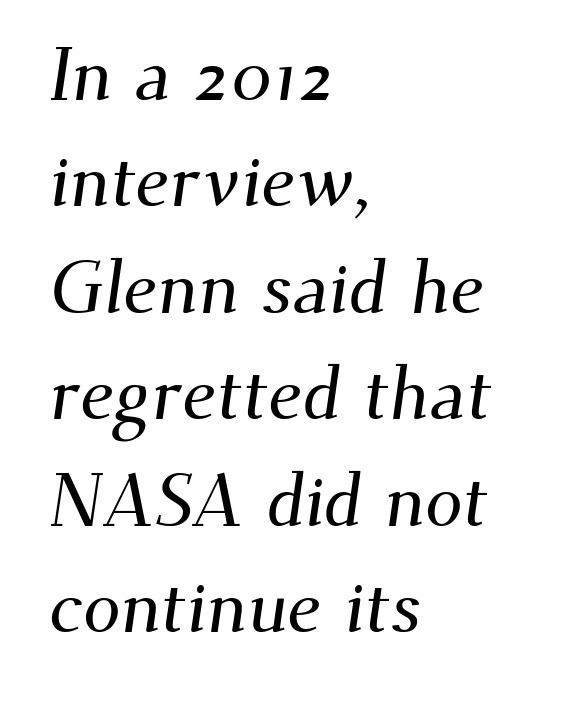
Yep, those are serifs on the letters. Characters follow at the spacing the type designer built in. Nobody drew a line under any word here. The paragraph shown leans on its left margin.
